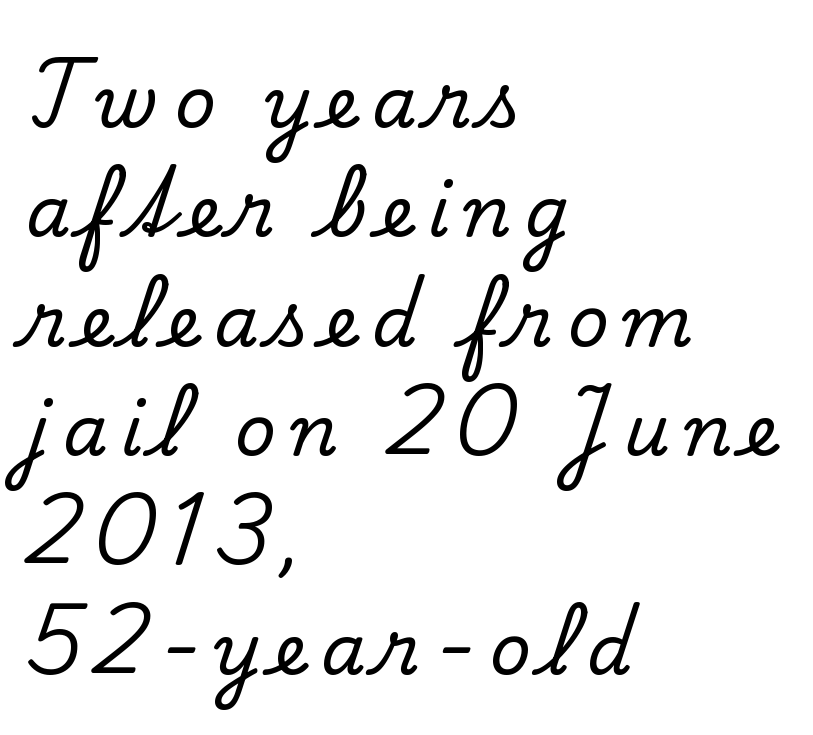
The image shows 71 px serif type; set left-aligned, normal line spacing (1.54x), unusually wide letter spacing (+0.2 em), not underlined; low stroke contrast and a small x-height.
